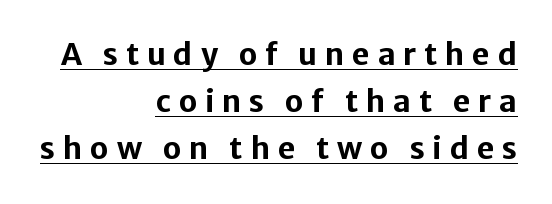
{"serif": "no", "italic": "no", "bold": "yes", "weight": "bold", "width": "normal", "stroke_contrast": "low", "x_height": "medium", "monospaced": "no", "underline": "yes", "align": "right", "line_spacing": "normal", "line_spacing_ratio": 1.57, "letter_spacing": "wide", "letter_spacing_em": 0.26, "glyph_px": 30}
